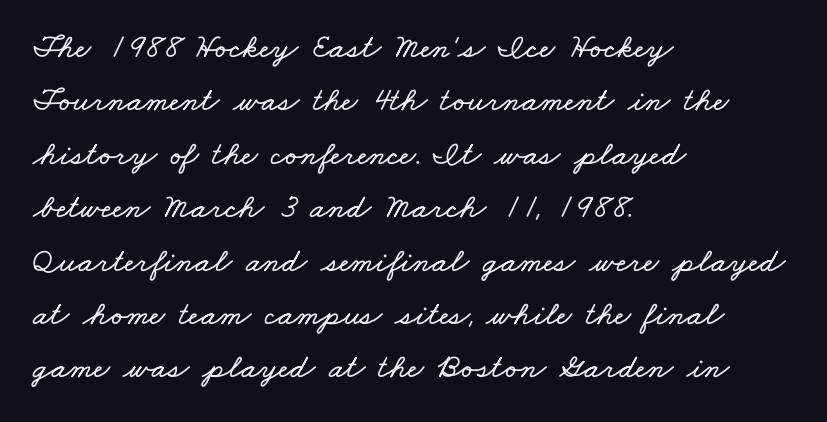
The image shows 34 px wide type; set left-aligned, normal line spacing (1.57x), normal letter spacing, not underlined; low stroke contrast and a small x-height.
